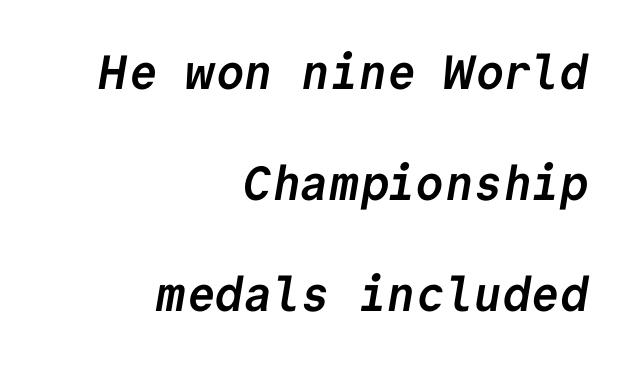
The image shows 48 px semibold sans-serif type, monospaced; set right-aligned, loose line spacing (2.31x), normal letter spacing, not underlined; low stroke contrast and a medium x-height.
